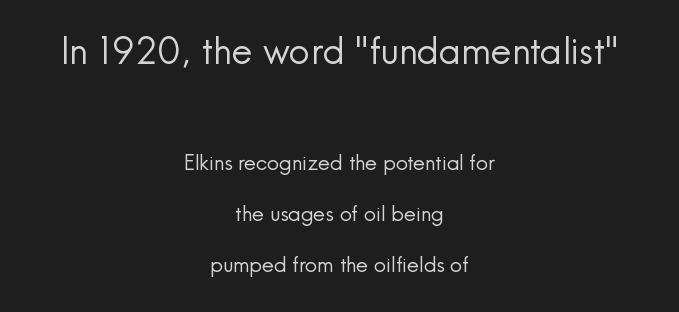
Q: Is the text bold? A: No.
Q: Is the text italic (slanted)? A: No, it is upright.
Q: Is the typeface a serif or a sans-serif typeface? A: Sans-serif.
Q: Is the text underlined? A: No.
Q: How is the paragraph aligned? A: Centered.
Q: Is the spacing between letters normal or unusually wide? A: Normal.
Q: Is the spacing between lines tight, normal or loose? A: Loose.
Q: Which block of text is set in a larger size, the first (top) or the second (bottom)? A: The first (top) one.
Q: Width (condensed, normal, or wide)? A: Normal.
Q: x-height? A: Small.
Q: Monospaced? A: No.
